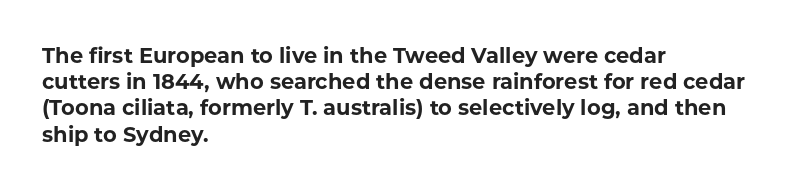
Q: Is the text bold? A: Yes.
Q: Is the text italic (slanted)? A: No, it is upright.
Q: Is the text underlined? A: No.
Q: How is the paragraph aligned? A: Left-aligned.
Q: Is the spacing between letters normal or unusually wide? A: Normal.
Q: Is the spacing between lines tight, normal or loose? A: Normal.
